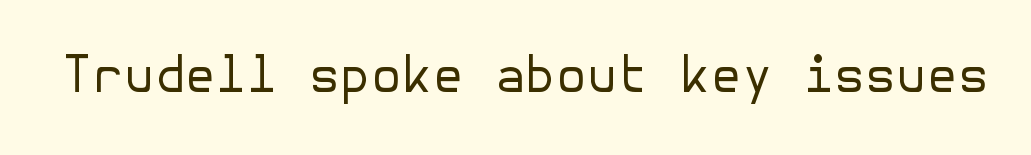
Q: Is the text bold? A: No.
Q: Is the text italic (slanted)? A: No, it is upright.
Q: Is the typeface a serif or a sans-serif typeface? A: Sans-serif.
Q: Is the text underlined? A: No.
Q: Is the spacing between letters normal or unusually wide? A: Normal.
Q: Width (condensed, normal, or wide)? A: Normal.
Q: Stroke contrast? A: Low.
Q: x-height? A: Medium.
